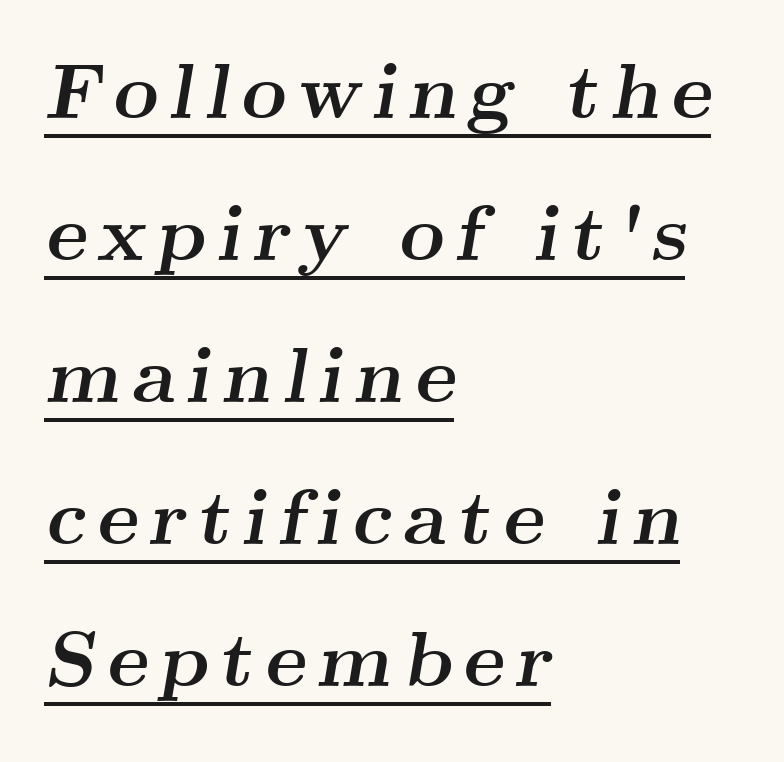
Q: Is the text bold? A: Yes.
Q: Is the text italic (slanted)? A: Yes, it leans right by about 9 degrees.
Q: Is the typeface a serif or a sans-serif typeface? A: Serif.
Q: Is the text underlined? A: Yes.
Q: How is the paragraph aligned? A: Left-aligned.
Q: Width (condensed, normal, or wide)? A: Wide.
Q: Stroke contrast? A: Medium.
Q: x-height? A: Small.
Q: Monospaced? A: No.
